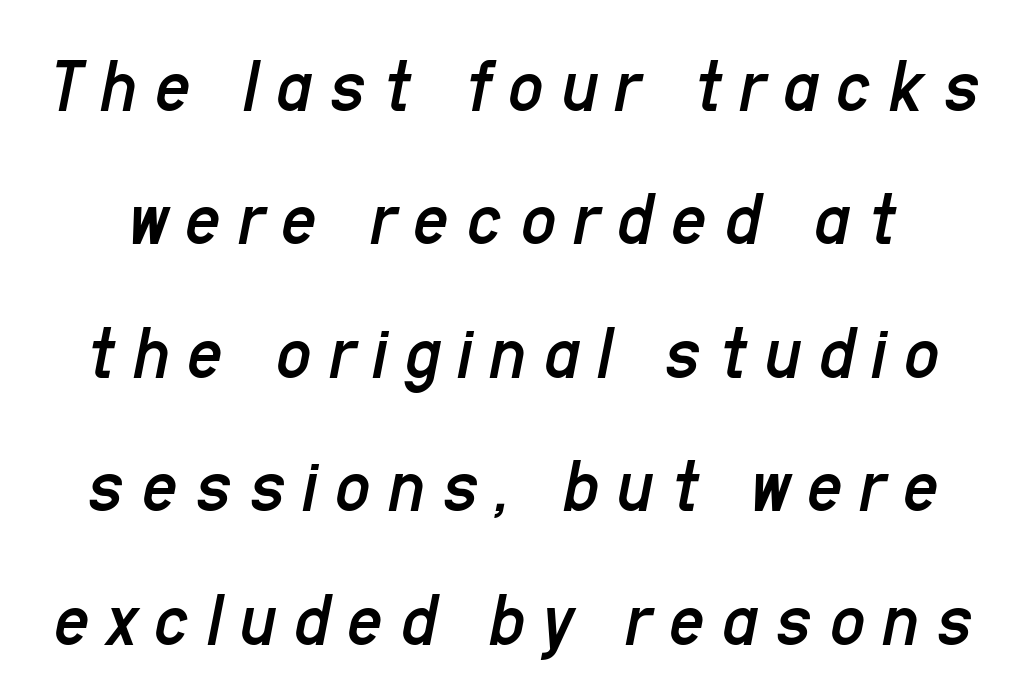
Any mark beneath the type? The region is blank. The gaps between neighbouring characters are conspicuously large. Bold? No — there's no thickening of the strokes. The specimen reads as italic at a glance. Note the varied advance widths — an 'i' is clearly narrower than an 'm'.
